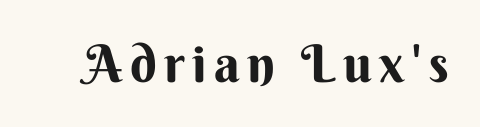
Are there feet on the stems? There aren't — it's a sans. The baseline area is clear. These lines are rendered in a variable-pitch font. Quick note: not italic, upright.
